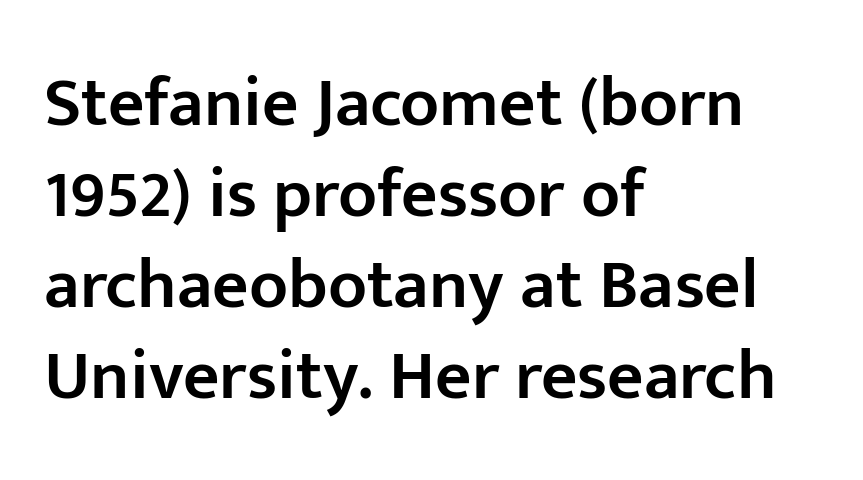
Q: Is the text bold? A: Semi-bold.
Q: Is the text italic (slanted)? A: No, it is upright.
Q: Is the typeface a serif or a sans-serif typeface? A: Sans-serif.
Q: Is the text underlined? A: No.
Q: How is the paragraph aligned? A: Left-aligned.
Q: Is the spacing between letters normal or unusually wide? A: Normal.
Q: Is the spacing between lines tight, normal or loose? A: Normal.
Q: Width (condensed, normal, or wide)? A: Normal.
Q: Stroke contrast? A: Low.
Q: x-height? A: Medium.
Q: Monospaced? A: No.
